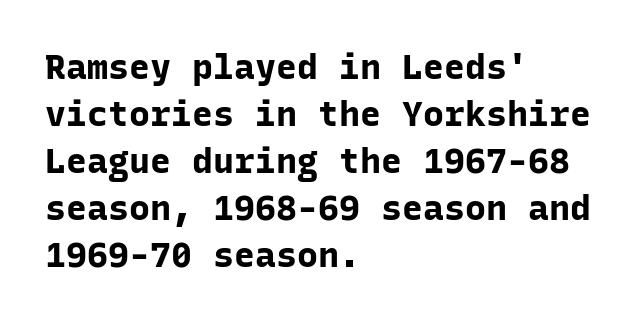
These lines keep a tight, regular rhythm from letter to letter. Italic? Not at all — the glyphs are vertical. Students, this is bold: see how much ink each stroke carries. Observe the absence of serifs on each vertical stroke in this sample. One glance says typical: line gaps are just what's usual.
